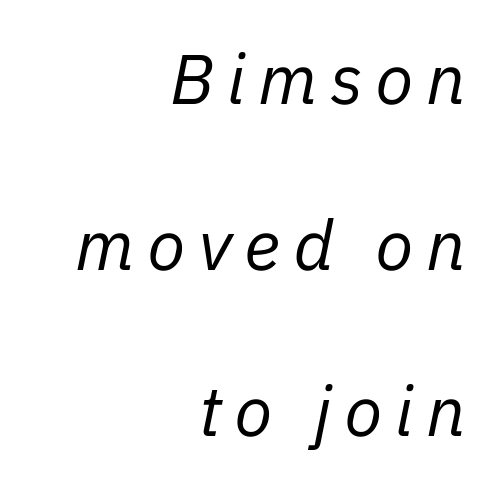
Q: Is the text bold? A: No.
Q: Is the text italic (slanted)? A: Yes, it leans right by about 11 degrees.
Q: Is the text underlined? A: No.
Q: How is the paragraph aligned? A: Right-aligned.
Q: Is the spacing between lines tight, normal or loose? A: Loose.
Q: Width (condensed, normal, or wide)? A: Normal.
Q: Stroke contrast? A: Low.
Q: x-height? A: Medium.
Q: Monospaced? A: No.
